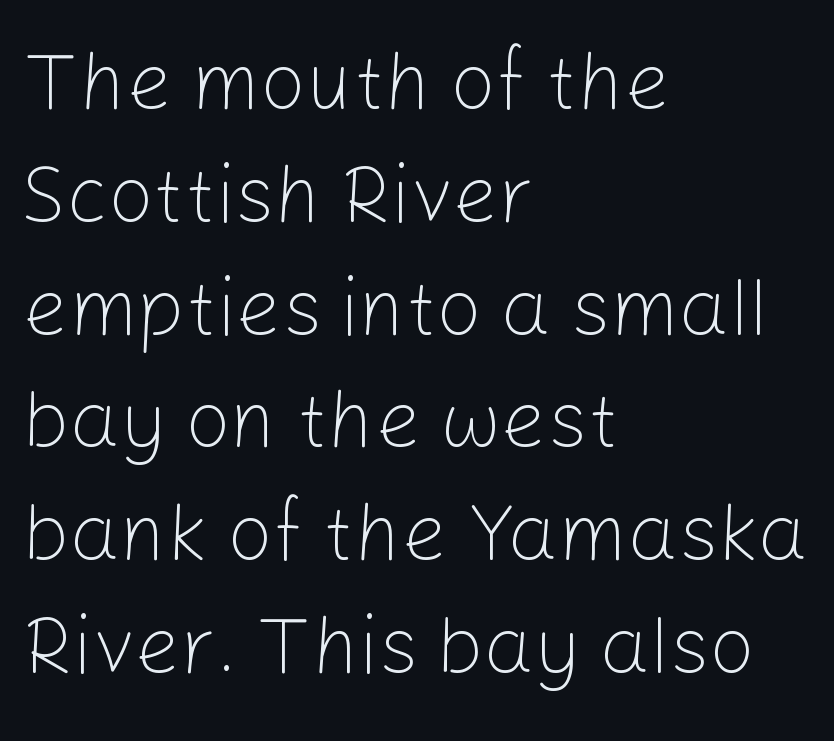
Letters rest on an invisible, unmarked baseline. A normal amount of white space separates one row of letters from the next. Caption: standard tracking, unaltered. Heaviness? Minimal to ordinary, like unemphasized prose. The axis of the letterforms is exactly vertical.
